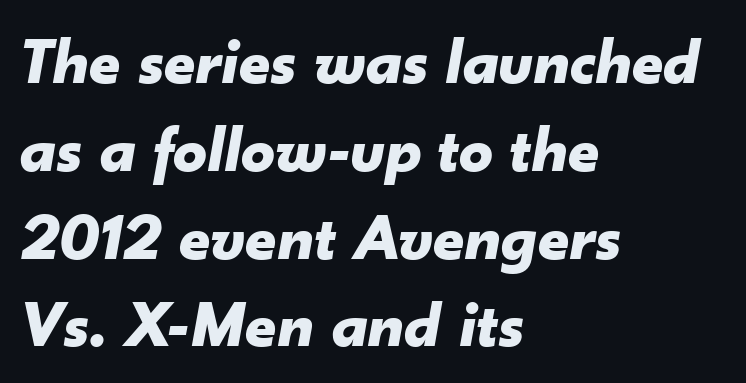
The image shows 67 px bold type, italic (leaning right); set left-aligned, normal line spacing (1.31x), normal letter spacing, not underlined; low stroke contrast and a small x-height.
